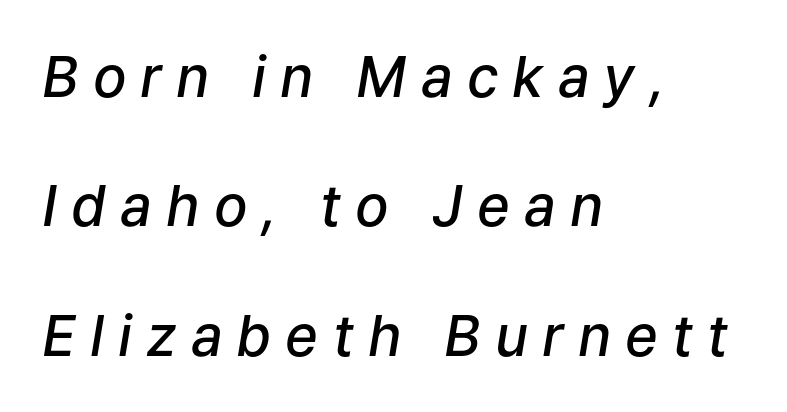
{"italic": "yes", "lean": "right", "slant_degrees": 9, "bold": "semi", "weight": "semibold", "width": "normal", "stroke_contrast": "low", "x_height": "medium", "monospaced": "no", "underline": "no", "align": "left", "line_spacing": "loose", "line_spacing_ratio": 2.31, "letter_spacing": "wide", "letter_spacing_em": 0.25, "glyph_px": 56}
